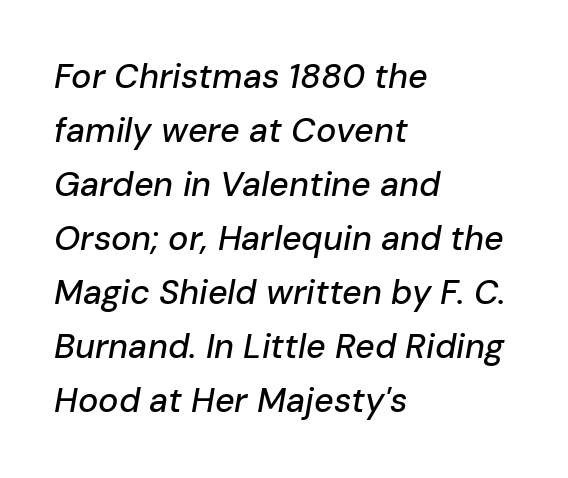
The image shows 34 px text type, italic (leaning right); set left-aligned, normal line spacing (1.59x), normal letter spacing, not underlined; low stroke contrast and a medium x-height.
